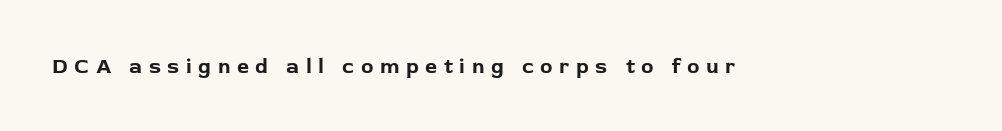
{"italic": "no", "bold": "yes", "underline": "no", "letter_spacing": "wide", "letter_spacing_em": 0.31, "glyph_px": 21}
